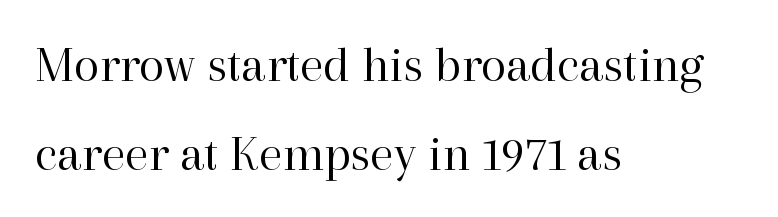
Q: Is the text bold? A: No.
Q: Is the text italic (slanted)? A: No, it is upright.
Q: Is the typeface a serif or a sans-serif typeface? A: Serif.
Q: Is the text underlined? A: No.
Q: How is the paragraph aligned? A: Left-aligned.
Q: Is the spacing between letters normal or unusually wide? A: Normal.
Q: Width (condensed, normal, or wide)? A: Normal.
Q: Stroke contrast? A: High.
Q: x-height? A: Medium.
Q: Monospaced? A: No.
